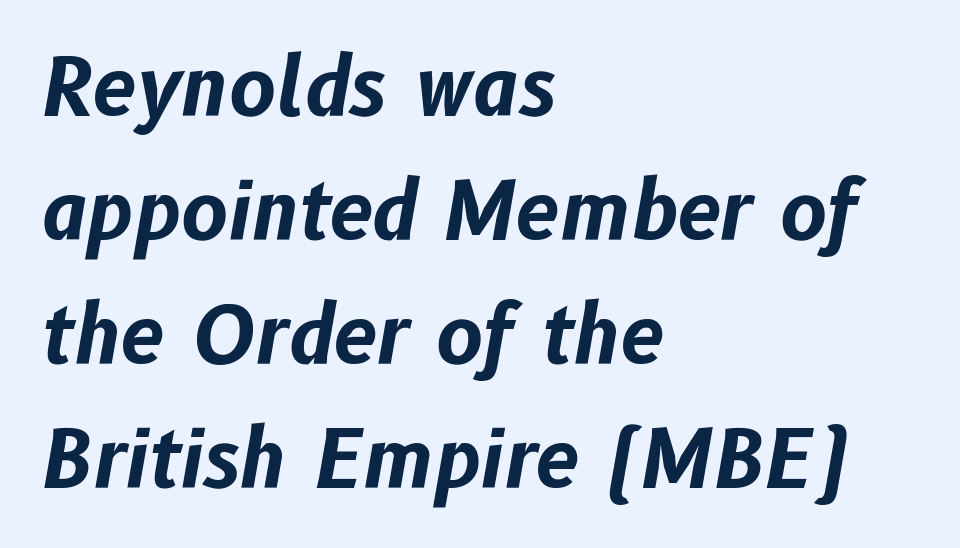
Q: Is the text bold? A: Yes.
Q: Is the text italic (slanted)? A: Yes, it leans right by about 10 degrees.
Q: Is the text underlined? A: No.
Q: How is the paragraph aligned? A: Left-aligned.
Q: Is the spacing between letters normal or unusually wide? A: Normal.
Q: Is the spacing between lines tight, normal or loose? A: Normal.
Q: Width (condensed, normal, or wide)? A: Normal.
Q: Stroke contrast? A: Low.
Q: x-height? A: Medium.
Q: Monospaced? A: No.
